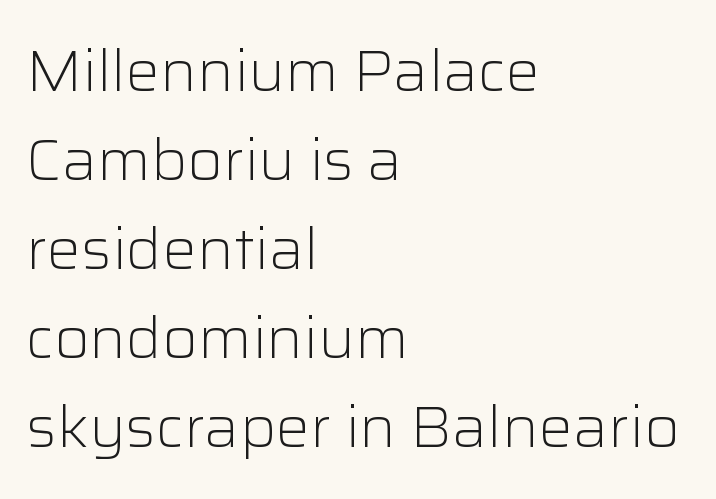
{"serif": "no", "italic": "no", "bold": "no", "weight": "light", "width": "normal", "stroke_contrast": "low", "x_height": "medium", "monospaced": "no", "underline": "no", "align": "left", "line_spacing": "normal", "line_spacing_ratio": 1.56, "letter_spacing": "normal", "letter_spacing_em": 0.0, "glyph_px": 57}
